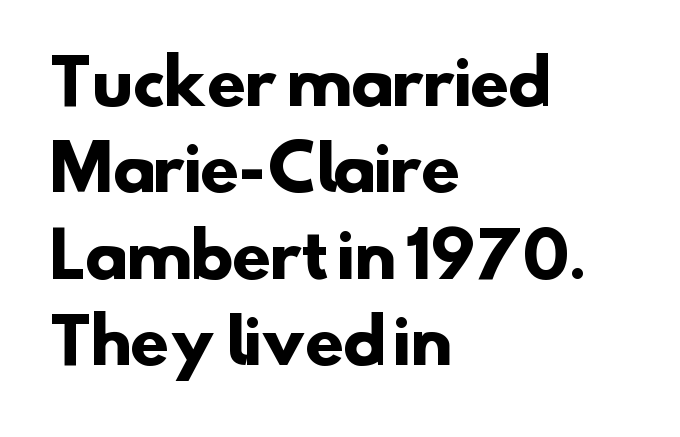
Q: Is the text bold? A: Yes.
Q: Is the typeface a serif or a sans-serif typeface? A: Sans-serif.
Q: Is the text underlined? A: No.
Q: How is the paragraph aligned? A: Left-aligned.
Q: Is the spacing between letters normal or unusually wide? A: Normal.
Q: Is the spacing between lines tight, normal or loose? A: Normal.
Q: Width (condensed, normal, or wide)? A: Normal.
Q: Stroke contrast? A: Low.
Q: x-height? A: Small.
Q: Monospaced? A: No.
